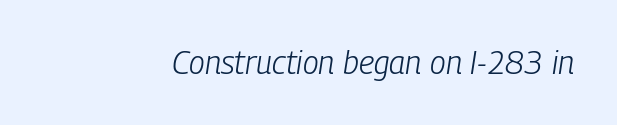
Q: Is the text bold? A: No.
Q: Is the text italic (slanted)? A: Yes, it leans right by about 9 degrees.
Q: Is the text underlined? A: No.
Q: Is the spacing between letters normal or unusually wide? A: Normal.
Q: Width (condensed, normal, or wide)? A: Condensed.
Q: Stroke contrast? A: Low.
Q: x-height? A: Medium.
Q: Monospaced? A: No.
